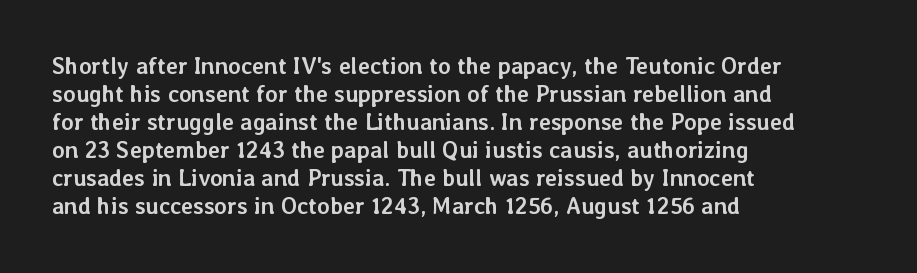
Look at the stroke-to-counter ratio: heavy, a bold. Ordinary non-slanted type is in use. The baseline area is clear. The setting favours the left margin, as ordinary paragraphs usually do. Look at the tracking — it's just the regular setting, nothing added.
